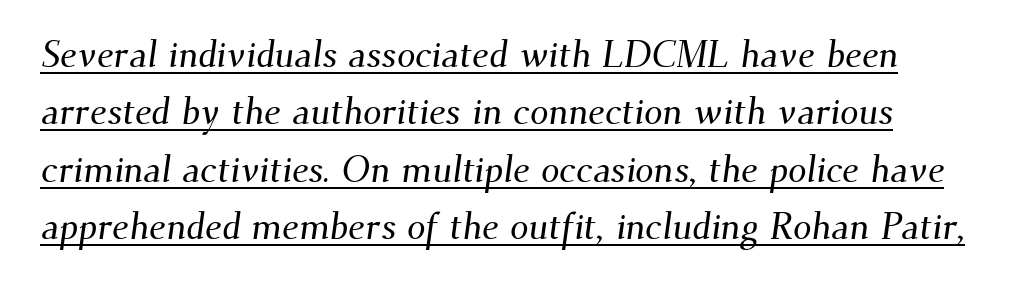
Glyph-to-glyph distance matches everyday printed text. The face used here is proportionally spaced, like ordinary book or web type. Is this a sans? No — the strokes have serifs. If you measured baseline to baseline, you'd find a middling distance. Is there an underline? Yes — a line sits under the letters.
